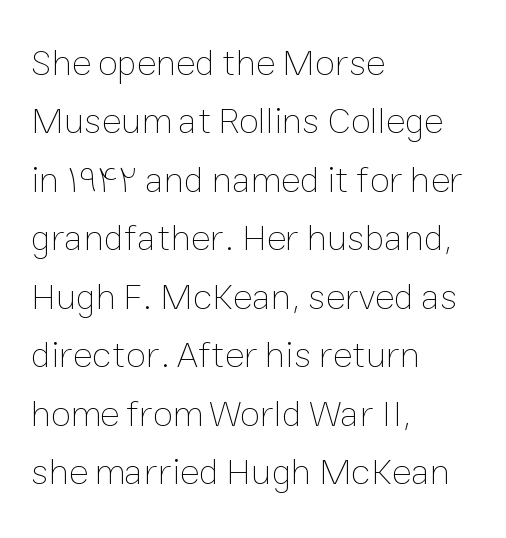
Q: Is the text bold? A: No.
Q: Is the text italic (slanted)? A: No, it is upright.
Q: Is the text underlined? A: No.
Q: How is the paragraph aligned? A: Left-aligned.
Q: Is the spacing between letters normal or unusually wide? A: Normal.
Q: Is the spacing between lines tight, normal or loose? A: Normal.
Q: Width (condensed, normal, or wide)? A: Normal.
Q: Stroke contrast? A: Low.
Q: x-height? A: Medium.
Q: Monospaced? A: No.
